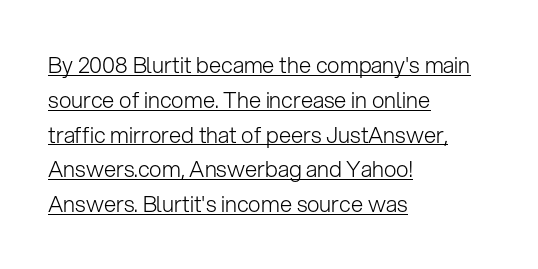
Casual observation: everything's shoved over to the left. No italicization has been applied; the sample stays upright. The block of text has a typical density, with ordinary space between rows. On a weight scale, this lands at 450 or below.
